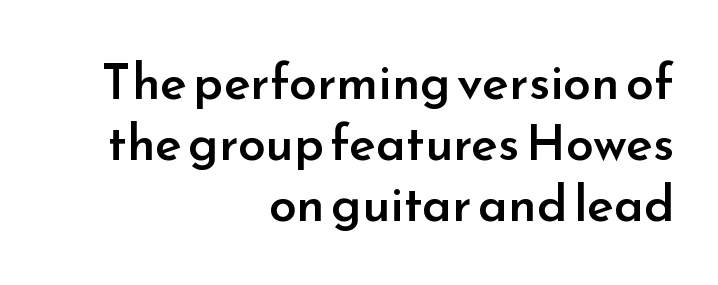
Each row of text sits above clean, open space. Typeset ragged left — the right edge is the straight one. The passage shown is typeset with a sans-serif family. Note the varied advance widths — an 'i' is clearly narrower than an 'm'.
